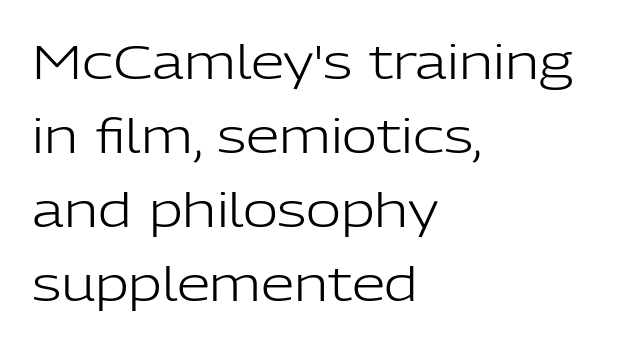
{"serif": "no", "italic": "no", "bold": "no", "weight": "light", "width": "normal", "stroke_contrast": "low", "x_height": "medium", "monospaced": "no", "underline": "no", "align": "left", "line_spacing": "normal", "line_spacing_ratio": 1.54, "letter_spacing": "normal", "letter_spacing_em": 0.0, "glyph_px": 48}
